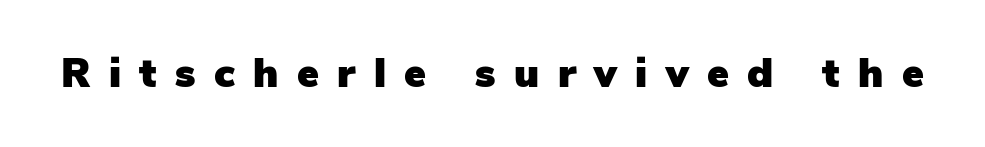
This is the regular roman posture of the typeface. The face used here is proportionally spaced, like ordinary book or web type. The area under the type is left untouched. Display-style spreading of the glyphs; the letterfit is very open.
